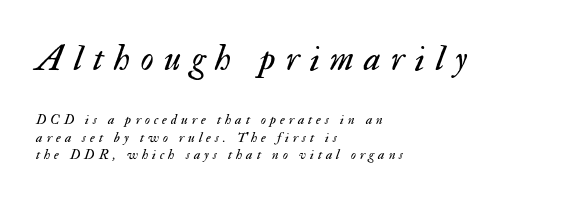
Q: Is the text bold? A: No.
Q: Is the text italic (slanted)? A: Yes, it leans right by about 17 degrees.
Q: Is the text underlined? A: No.
Q: How is the paragraph aligned? A: Left-aligned.
Q: Is the spacing between letters normal or unusually wide? A: Unusually wide.
Q: Is the spacing between lines tight, normal or loose? A: Normal.
Q: Which block of text is set in a larger size, the first (top) or the second (bottom)? A: The first (top) one.
Q: Width (condensed, normal, or wide)? A: Normal.
Q: Stroke contrast? A: Medium.
Q: x-height? A: Small.
Q: Monospaced? A: No.
